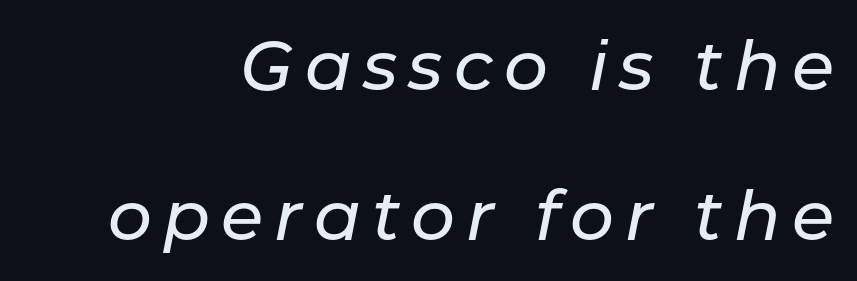
The image shows 69 px text type, italic (leaning right); set right-aligned, loose line spacing (2.17x), not underlined; low stroke contrast and a medium x-height.
